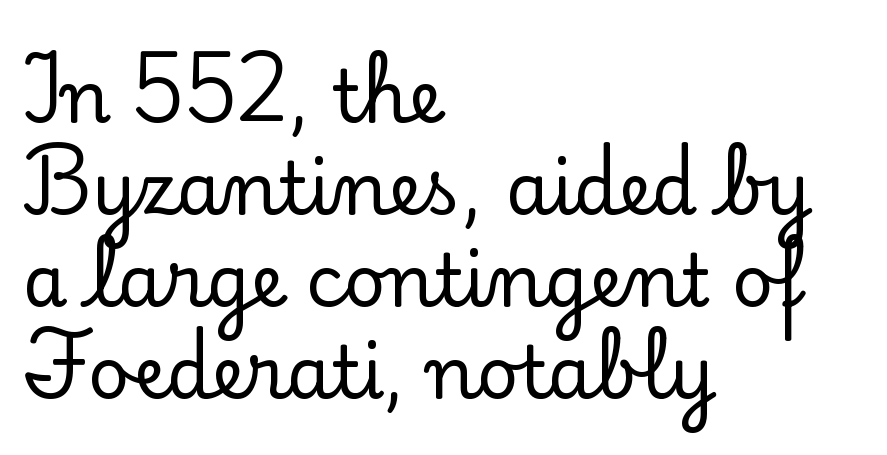
Posture: straight, roman, zero tilt. The tracking reads as untouched default to a designer's eye. This block has exactly the height ordinary leading produces. Old-style or modern, the face here clearly has serifs.
